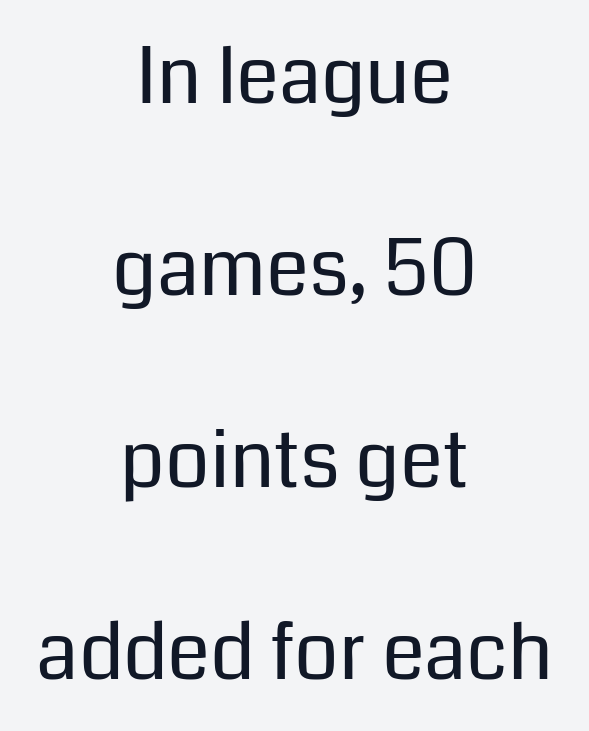
The image shows 78 px regular-weight sans-serif type, upright; set centered, loose line spacing (2.46x), normal letter spacing, not underlined; low stroke contrast and a medium x-height.
